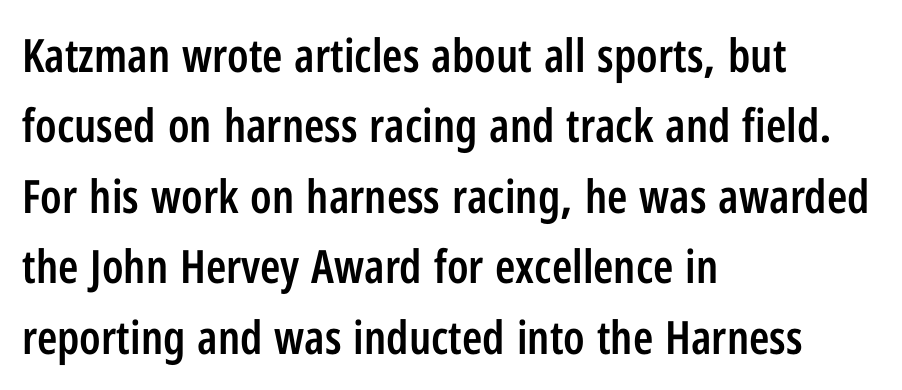
Q: Is the text bold? A: Semi-bold.
Q: Is the text italic (slanted)? A: No, it is upright.
Q: Is the typeface a serif or a sans-serif typeface? A: Sans-serif.
Q: Is the text underlined? A: No.
Q: How is the paragraph aligned? A: Left-aligned.
Q: Is the spacing between letters normal or unusually wide? A: Normal.
Q: Is the spacing between lines tight, normal or loose? A: Normal.
Q: Width (condensed, normal, or wide)? A: Condensed.
Q: Stroke contrast? A: Low.
Q: x-height? A: Medium.
Q: Monospaced? A: No.
